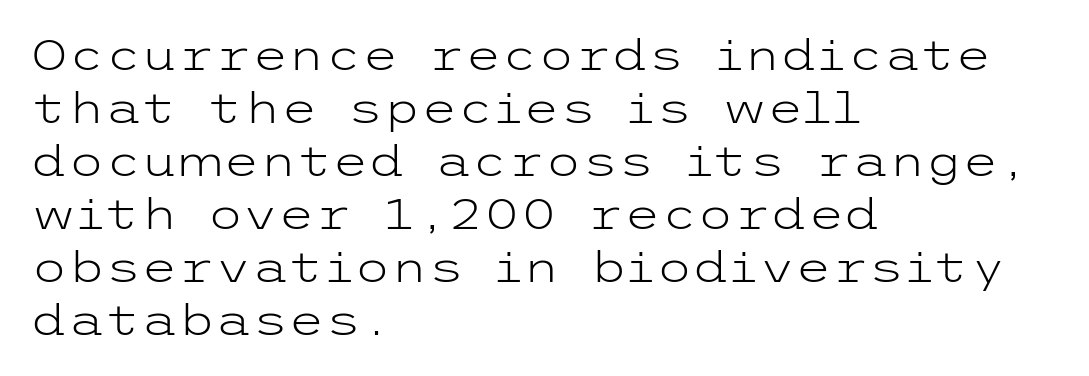
The image shows 42 px light, wide sans-serif type, upright; set left-aligned, normal line spacing (1.26x), normal letter spacing, not underlined; low stroke contrast and a medium x-height.
